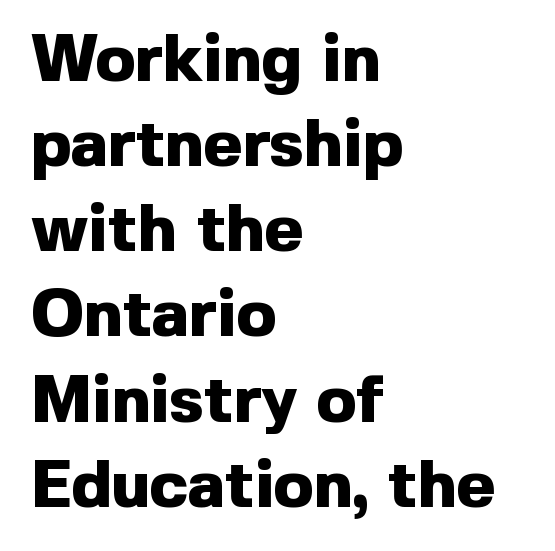
The gap between lines stays unmarked. Casual observation: everything's shoved over to the left. The rendering uses a moderate line-height, typical for paragraphs. Stroke thickness is high; the sample reads as a true bold. The letters sit at their default tracking, neither squeezed nor spread. Posture: vertical.
